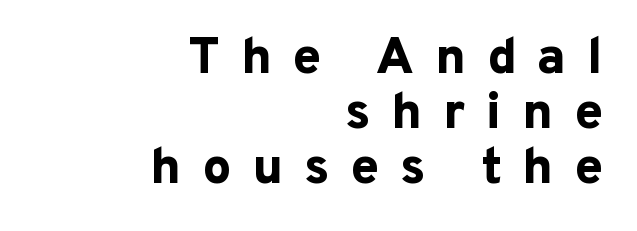
Q: Is the text bold? A: Yes.
Q: Is the text italic (slanted)? A: No, it is upright.
Q: Is the typeface a serif or a sans-serif typeface? A: Sans-serif.
Q: Is the text underlined? A: No.
Q: How is the paragraph aligned? A: Right-aligned.
Q: Is the spacing between letters normal or unusually wide? A: Unusually wide.
Q: Is the spacing between lines tight, normal or loose? A: Tight.
Q: Width (condensed, normal, or wide)? A: Normal.
Q: Stroke contrast? A: Low.
Q: x-height? A: Medium.
Q: Monospaced? A: No.
